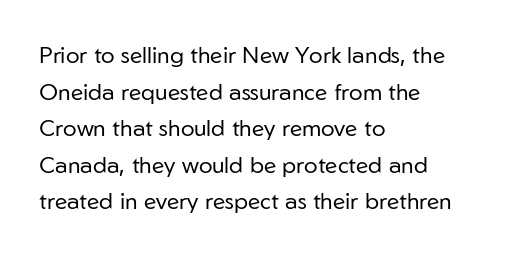
Q: Is the text bold? A: No.
Q: Is the text italic (slanted)? A: No, it is upright.
Q: Is the text underlined? A: No.
Q: How is the paragraph aligned? A: Left-aligned.
Q: Is the spacing between letters normal or unusually wide? A: Normal.
Q: Is the spacing between lines tight, normal or loose? A: Normal.
